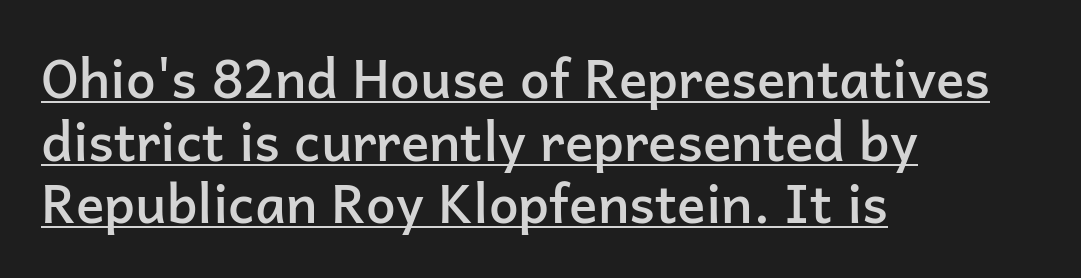
Q: Is the text bold? A: Semi-bold.
Q: Is the text italic (slanted)? A: No, it is upright.
Q: Is the typeface a serif or a sans-serif typeface? A: Sans-serif.
Q: Is the text underlined? A: Yes.
Q: How is the paragraph aligned? A: Left-aligned.
Q: Is the spacing between letters normal or unusually wide? A: Normal.
Q: Width (condensed, normal, or wide)? A: Normal.
Q: Stroke contrast? A: Low.
Q: x-height? A: Medium.
Q: Monospaced? A: No.
